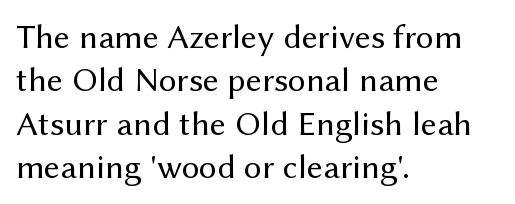
{"serif": "no", "italic": "no", "bold": "no", "weight": "regular", "width": "normal", "stroke_contrast": "medium", "x_height": "medium", "monospaced": "no", "underline": "no", "align": "left", "line_spacing_ratio": 1.24, "letter_spacing": "normal", "letter_spacing_em": 0.0, "glyph_px": 35}
